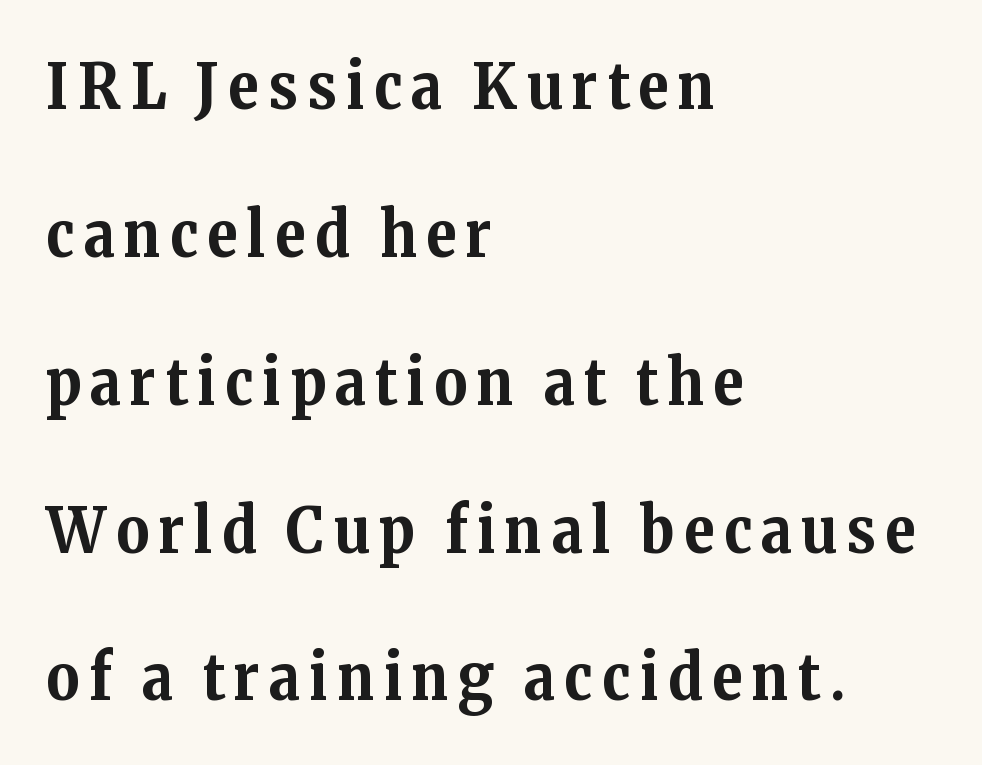
{"serif": "yes", "italic": "no", "bold": "yes", "weight": "bold", "width": "normal", "stroke_contrast": "medium", "x_height": "medium", "monospaced": "no", "underline": "no", "align": "left", "line_spacing": "loose", "line_spacing_ratio": 2.31, "glyph_px": 64}
